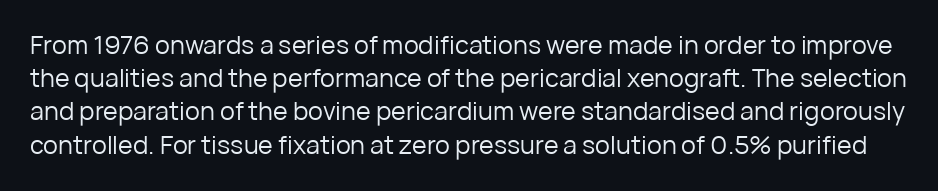
The letters sit at their default tracking, neither squeezed nor spread. Only glyphs here, with clear space below each row. The lettering holds an erect, upright posture throughout. Heaviness? Minimal to ordinary, like unemphasized prose.
